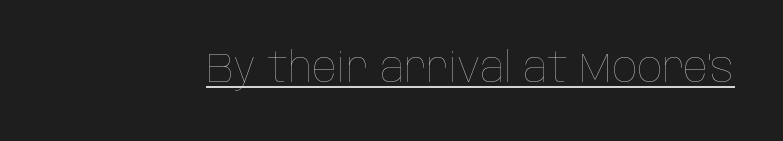
The image shows 41 px thin, condensed type, upright; set normal letter spacing, underlined; low stroke contrast and a large x-height.
